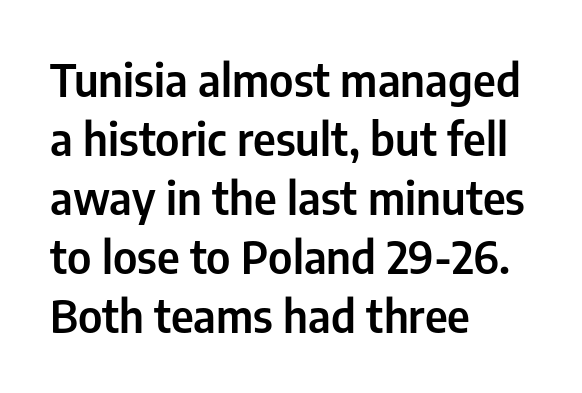
Q: Is the text italic (slanted)? A: No, it is upright.
Q: Is the typeface a serif or a sans-serif typeface? A: Sans-serif.
Q: Is the text underlined? A: No.
Q: How is the paragraph aligned? A: Left-aligned.
Q: Is the spacing between letters normal or unusually wide? A: Normal.
Q: Is the spacing between lines tight, normal or loose? A: Normal.
Q: Width (condensed, normal, or wide)? A: Condensed.
Q: Stroke contrast? A: Low.
Q: x-height? A: Medium.
Q: Monospaced? A: No.
